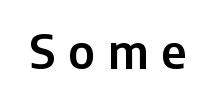
The image shows 46 px sans-serif type, upright; set unusually wide letter spacing (+0.27 em), not underlined; low stroke contrast and a medium x-height.
